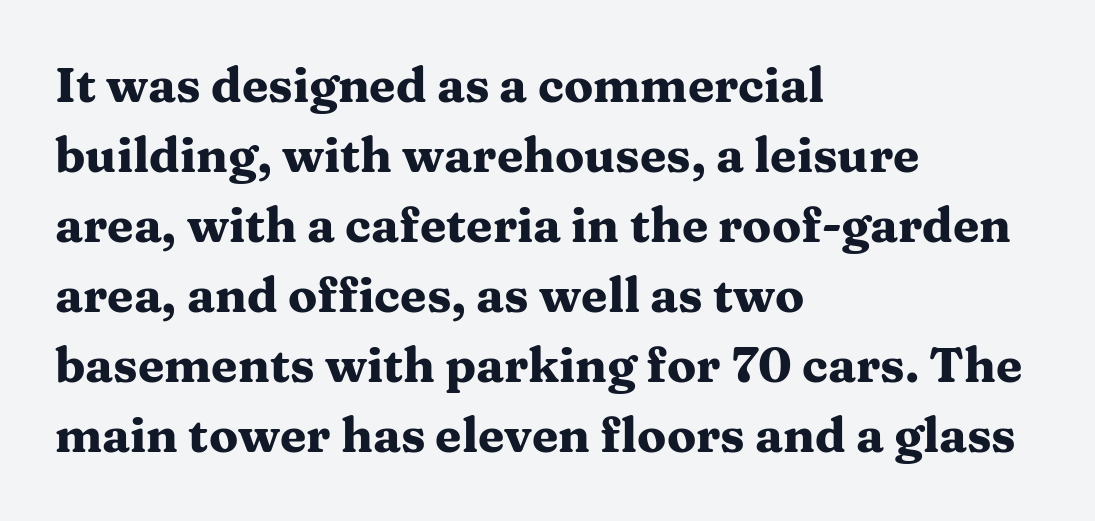
{"serif": "yes", "italic": "no", "bold": "yes", "weight": "heavy", "width": "wide", "stroke_contrast": "medium", "x_height": "medium", "monospaced": "no", "underline": "no", "align": "left", "line_spacing": "normal", "line_spacing_ratio": 1.46, "letter_spacing": "normal", "letter_spacing_em": 0.0, "glyph_px": 48}
